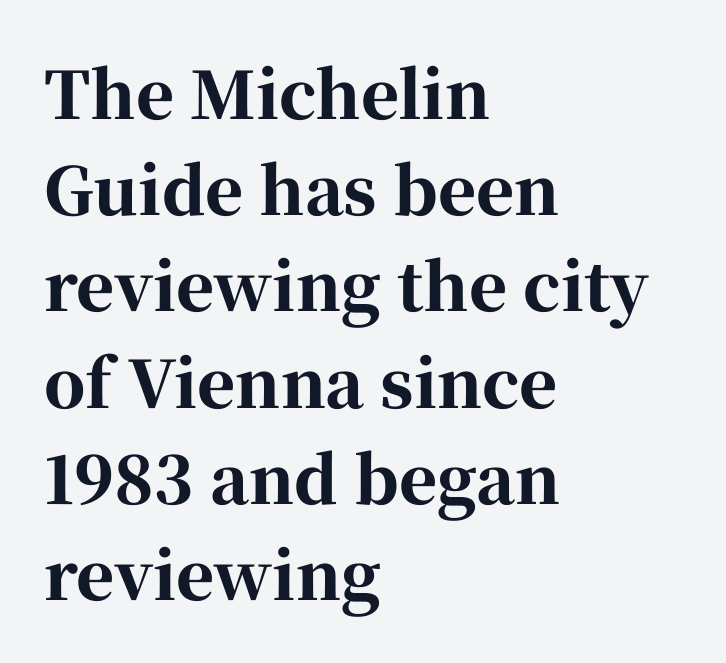
Q: Is the text bold? A: Yes.
Q: Is the text italic (slanted)? A: No, it is upright.
Q: Is the typeface a serif or a sans-serif typeface? A: Serif.
Q: Is the text underlined? A: No.
Q: How is the paragraph aligned? A: Left-aligned.
Q: Is the spacing between letters normal or unusually wide? A: Normal.
Q: Is the spacing between lines tight, normal or loose? A: Normal.
Q: Width (condensed, normal, or wide)? A: Normal.
Q: Stroke contrast? A: High.
Q: x-height? A: Medium.
Q: Monospaced? A: No.
